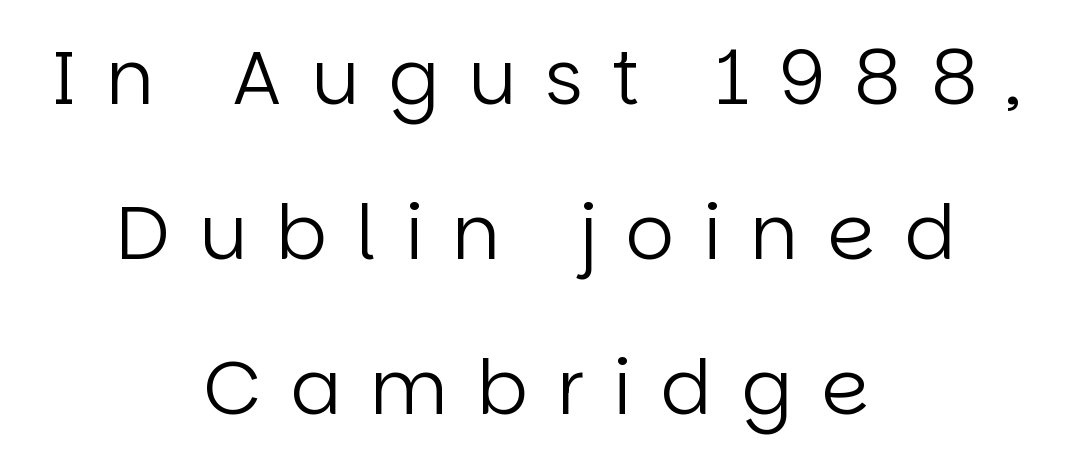
Layout note: lines centered. A typesetter would call this proportional, since set widths differ per character. Ordinary non-slanted type is in use. In terms of leading, this rendering errs on the spacious side.
